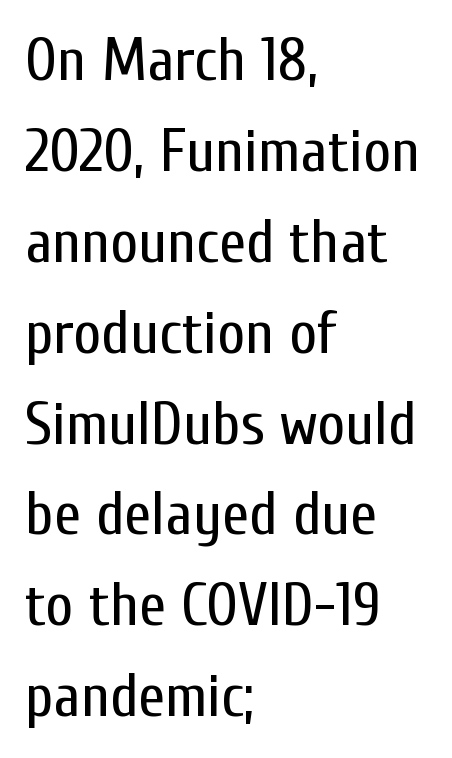
The face looks like a standard text weight, possibly lighter. Rule under the text: the space is simply empty. Italic: no, the glyphs are upright roman. Leading matches the norm, producing a regular column.
